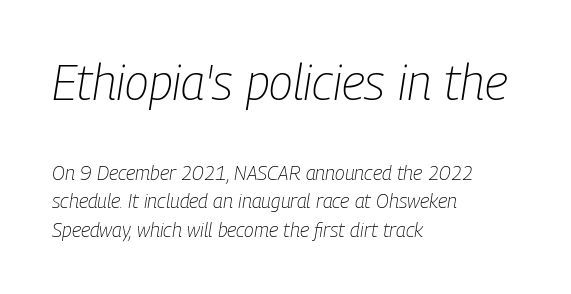
Q: Is the text bold? A: No.
Q: Is the text italic (slanted)? A: Yes, it leans right by about 9 degrees.
Q: Is the text underlined? A: No.
Q: How is the paragraph aligned? A: Left-aligned.
Q: Is the spacing between letters normal or unusually wide? A: Normal.
Q: Is the spacing between lines tight, normal or loose? A: Normal.
Q: Which block of text is set in a larger size, the first (top) or the second (bottom)? A: The first (top) one.
Q: Width (condensed, normal, or wide)? A: Condensed.
Q: Stroke contrast? A: Low.
Q: x-height? A: Medium.
Q: Monospaced? A: No.
